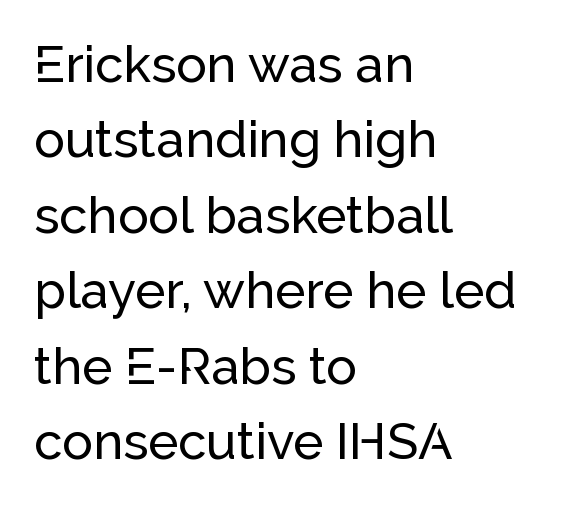
Q: Is the text italic (slanted)? A: No, it is upright.
Q: Is the typeface a serif or a sans-serif typeface? A: Sans-serif.
Q: Is the text underlined? A: No.
Q: How is the paragraph aligned? A: Left-aligned.
Q: Is the spacing between letters normal or unusually wide? A: Normal.
Q: Is the spacing between lines tight, normal or loose? A: Normal.
Q: Width (condensed, normal, or wide)? A: Normal.
Q: Stroke contrast? A: Low.
Q: x-height? A: Medium.
Q: Monospaced? A: No.
